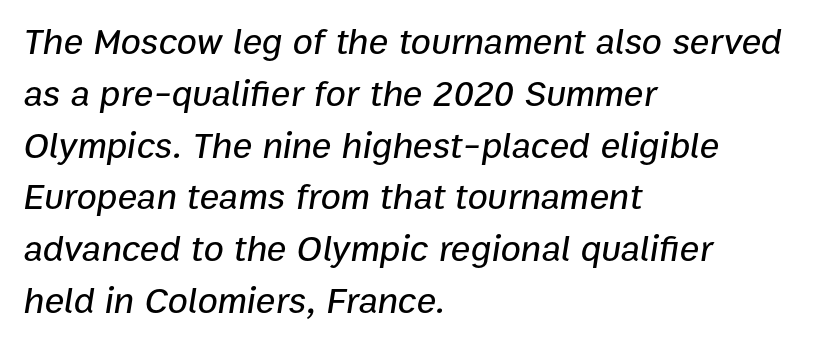
{"italic": "yes", "lean": "right", "slant_degrees": 9, "width": "normal", "stroke_contrast": "low", "x_height": "medium", "monospaced": "no", "underline": "no", "align": "left", "line_spacing": "normal", "line_spacing_ratio": 1.4, "letter_spacing": "normal", "letter_spacing_em": 0.0, "glyph_px": 37}
